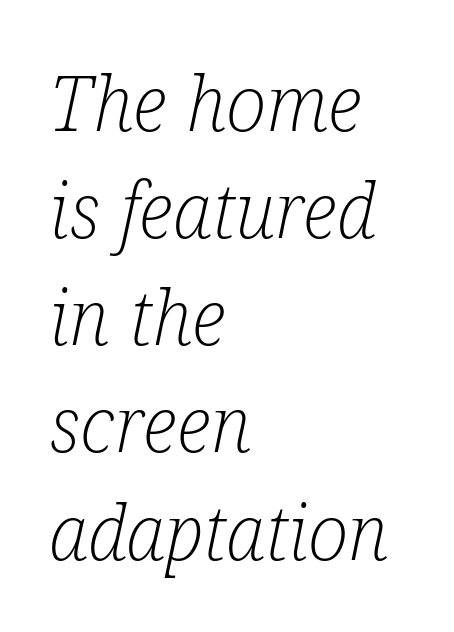
The image shows 76 px light, condensed serif type, italic (leaning right); set left-aligned, normal line spacing (1.41x), normal letter spacing, not underlined; low stroke contrast and a medium x-height.
